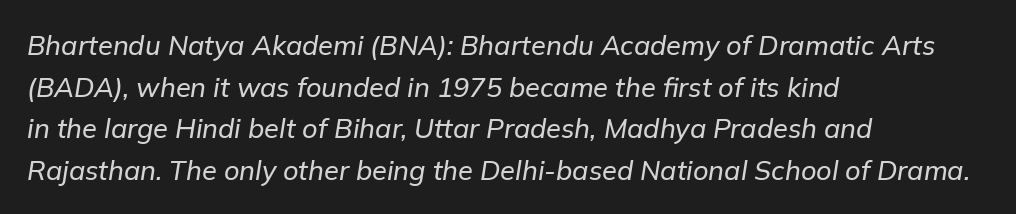
The image shows 27 px text type, italic (leaning right); set left-aligned, normal line spacing (1.54x), normal letter spacing, not underlined.
